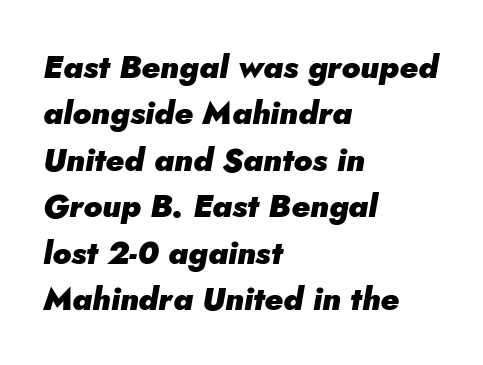
The image shows 32 px heavy type, italic (leaning right); set left-aligned, normal line spacing (1.45x), normal letter spacing, not underlined; low stroke contrast and a small x-height.
